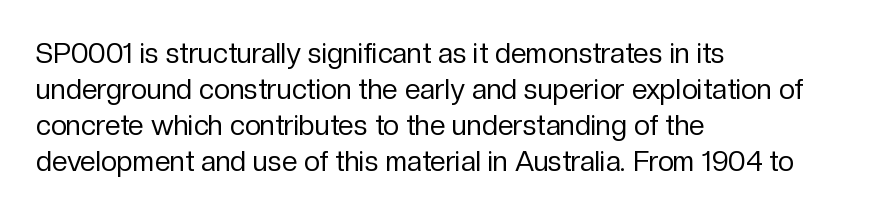
Proportional: the letters do not fall into vertical columns. Observe the ordinary spacing: letters are neighbours, not strangers. These lines sit exactly where default settings would place them. Line starts are locked; line ends wander. You can tell from the bare stems that sans-serif type was used.
